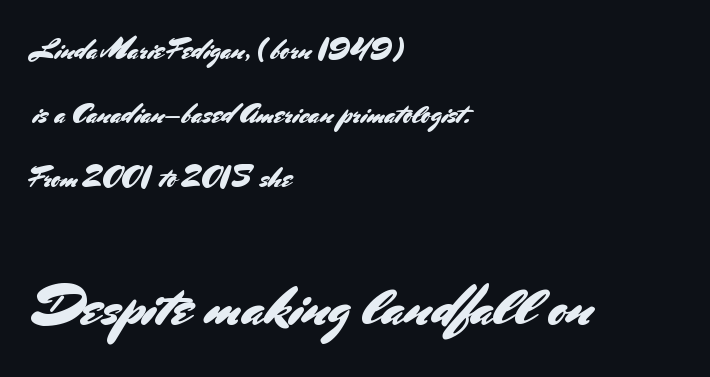
Q: Is the text italic (slanted)? A: Yes.
Q: Is the typeface a serif or a sans-serif typeface? A: Sans-serif.
Q: Is the text underlined? A: No.
Q: How is the paragraph aligned? A: Left-aligned.
Q: Is the spacing between letters normal or unusually wide? A: Normal.
Q: Is the spacing between lines tight, normal or loose? A: Loose.
Q: Which block of text is set in a larger size, the first (top) or the second (bottom)? A: The second (bottom) one.
Q: Width (condensed, normal, or wide)? A: Normal.
Q: Stroke contrast? A: Medium.
Q: x-height? A: Small.
Q: Monospaced? A: No.
